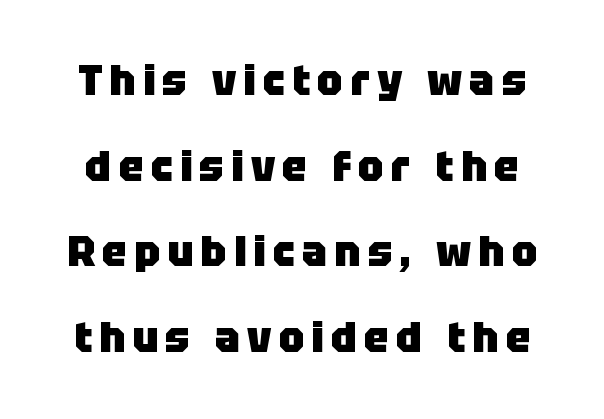
The gap between lines stays unmarked. This is the regular roman posture of the typeface. Letterform terminals end flat and unadorned throughout the passage. These words are printed bold, with thick strokes throughout. A typesetter would call this proportional, since set widths differ per character. Regarding leading, the lines here are spaced well apart.
